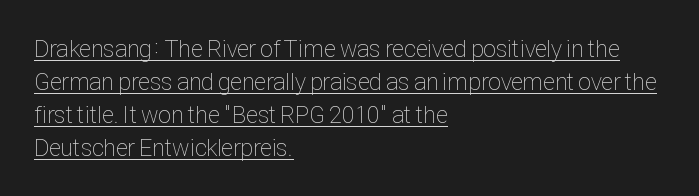
Q: Is the text bold? A: No.
Q: Is the text italic (slanted)? A: No, it is upright.
Q: Is the text underlined? A: Yes.
Q: How is the paragraph aligned? A: Left-aligned.
Q: Is the spacing between letters normal or unusually wide? A: Normal.
Q: Is the spacing between lines tight, normal or loose? A: Normal.
